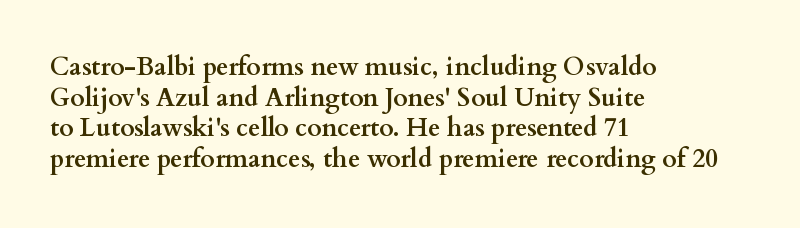
{"italic": "no", "bold": "yes", "underline": "no", "align": "left", "line_spacing_ratio": 1.23, "letter_spacing": "normal", "letter_spacing_em": 0.0, "glyph_px": 25}
